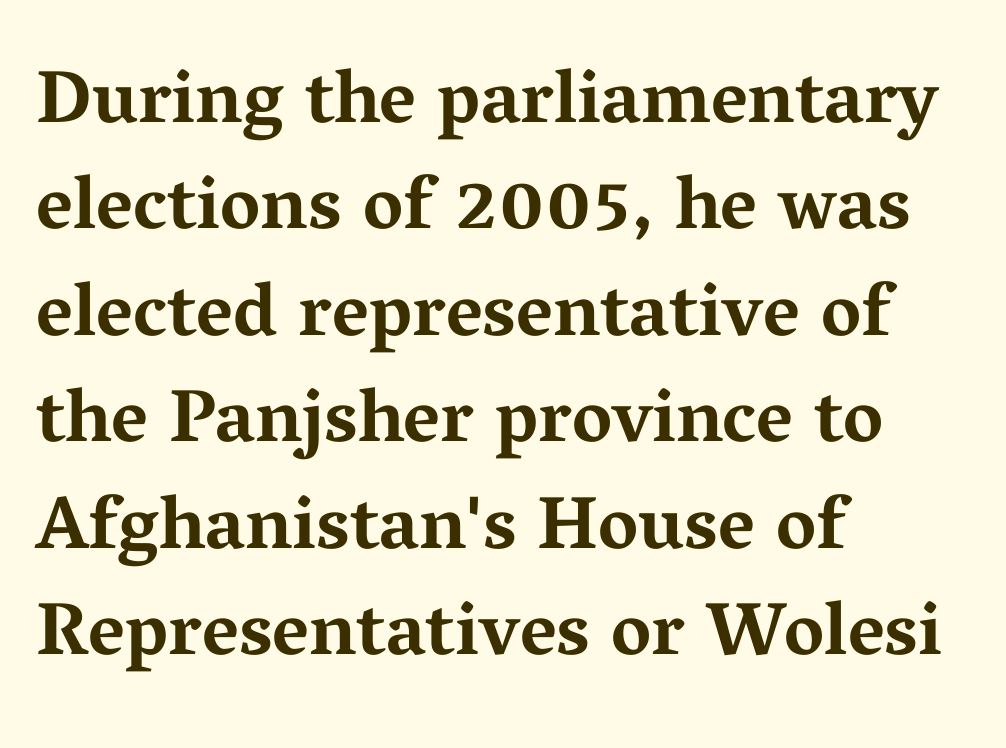
In terms of letterspacing, this is plain default setting. The strip under each line holds only bare page. Observe the serifs anchoring each vertical stroke in this sample. Each letter keeps its own natural width here, so spacing adapts to shape. Regarding leading, the lines here are spaced in the standard way.
